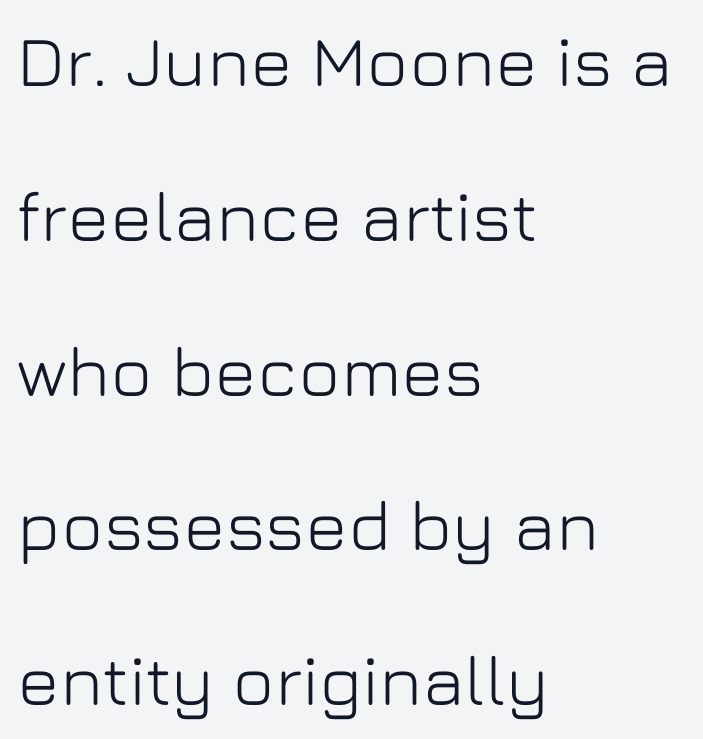
Classification — sans serif. Just letters on the line, the space beneath them empty. Letter spacing: default. In terms of posture, this sample is upright. Alignment: flush left.
